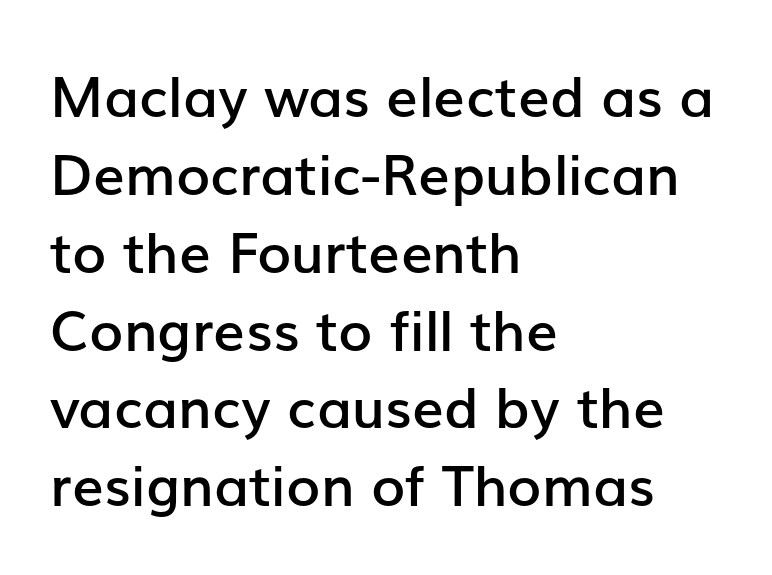
The type sits square on the baseline with zero lean. The typesetting leans somewhat heavy: a semibold. Here the designer chose a conventional face with non-uniform glyph widths. All the whitespace from short lines collects on the right.
